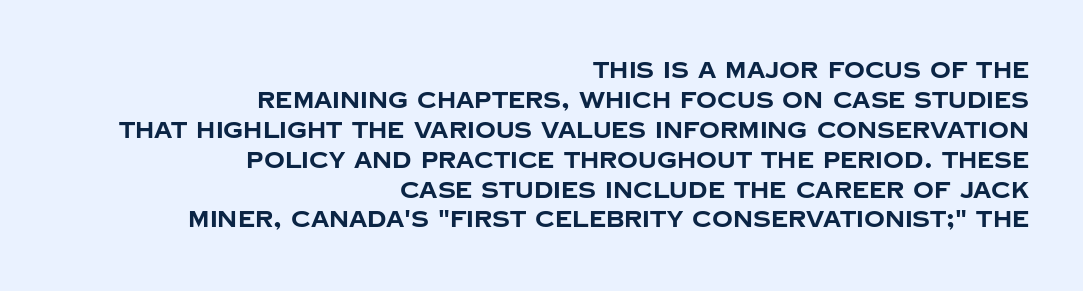
Q: Is the text bold? A: Yes.
Q: Is the text italic (slanted)? A: No, it is upright.
Q: Is the text underlined? A: No.
Q: How is the paragraph aligned? A: Right-aligned.
Q: Is the spacing between letters normal or unusually wide? A: Normal.
Q: Is the spacing between lines tight, normal or loose? A: Normal.
